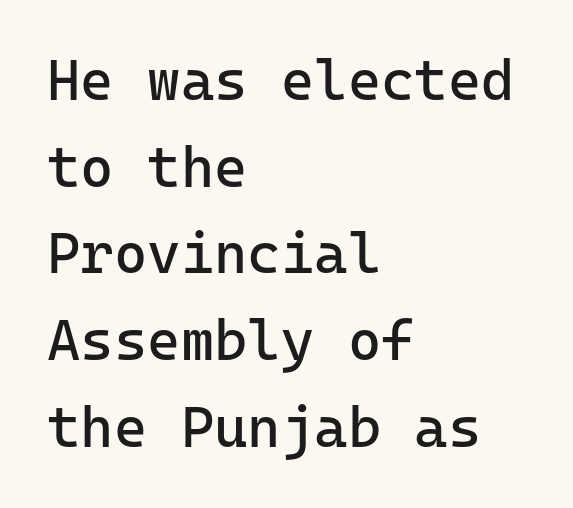
Evenly set lines give the paragraph a standard silhouette. Weight: regular or lighter. The type is set solid horizontally, with unmodified tracking. These lines are rendered in a fixed-pitch font.
